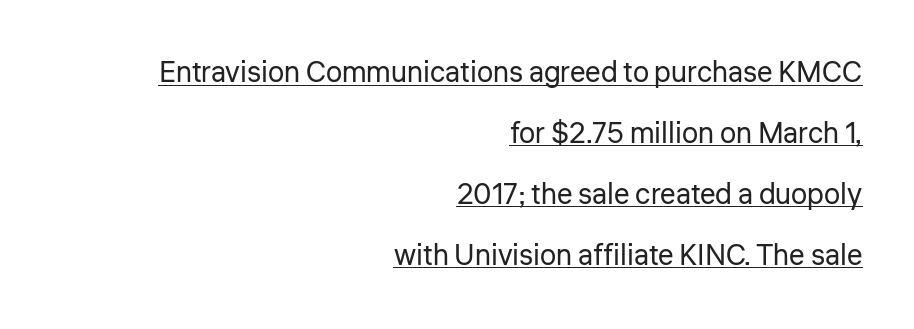
The image shows 29 px regular-weight sans-serif type, upright; set right-aligned, loose line spacing (2.1x), normal letter spacing, underlined; low stroke contrast and a medium x-height.
